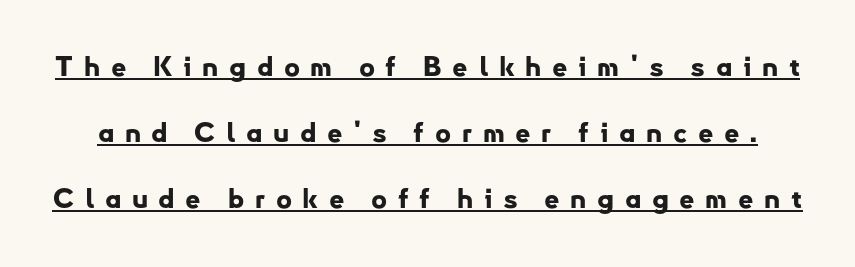
Q: Is the text bold? A: Yes.
Q: Is the text italic (slanted)? A: No, it is upright.
Q: Is the text underlined? A: Yes.
Q: Is the spacing between letters normal or unusually wide? A: Unusually wide.
Q: Is the spacing between lines tight, normal or loose? A: Loose.
